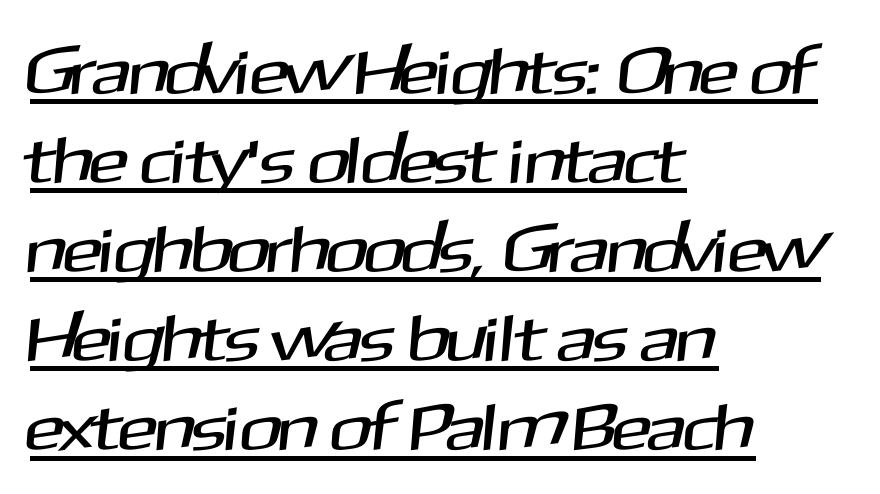
{"serif": "no", "width": "normal", "stroke_contrast": "medium", "x_height": "medium", "monospaced": "no", "underline": "yes", "align": "left", "line_spacing": "normal", "line_spacing_ratio": 1.35, "letter_spacing": "normal", "letter_spacing_em": 0.0, "glyph_px": 66}
